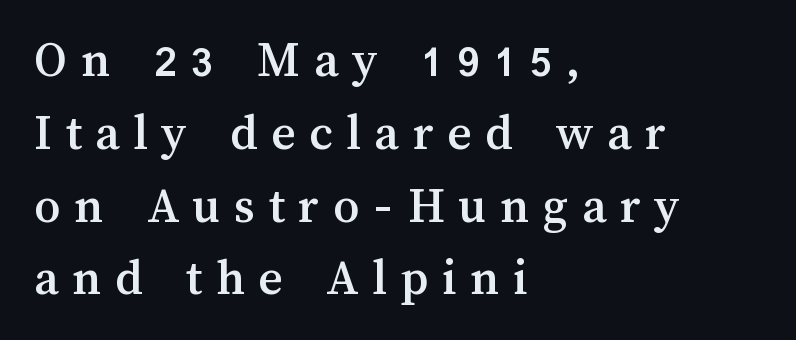
{"italic": "no", "width": "normal", "stroke_contrast": "medium", "x_height": "medium", "monospaced": "no", "underline": "no", "align": "left", "line_spacing": "normal", "line_spacing_ratio": 1.4, "letter_spacing": "wide", "letter_spacing_em": 0.26, "glyph_px": 52}
